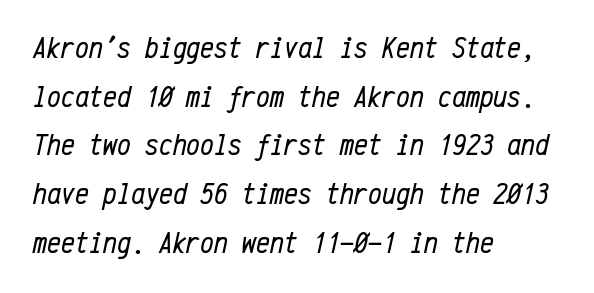
The image shows 31 px regular-weight, condensed type, italic (leaning right), monospaced; set left-aligned, normal line spacing (1.57x), normal letter spacing, not underlined; low stroke contrast and a medium x-height.
